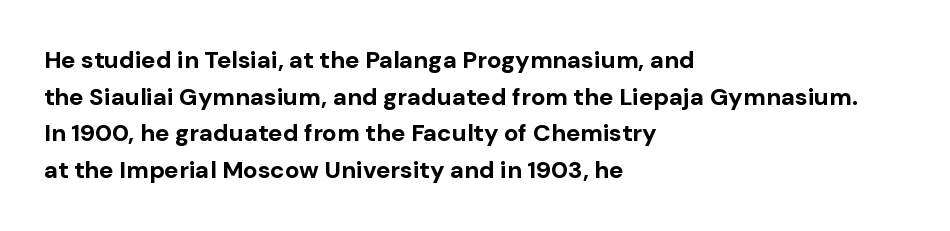
Q: Is the text bold? A: Yes.
Q: Is the text italic (slanted)? A: No, it is upright.
Q: Is the text underlined? A: No.
Q: How is the paragraph aligned? A: Left-aligned.
Q: Is the spacing between letters normal or unusually wide? A: Normal.
Q: Is the spacing between lines tight, normal or loose? A: Normal.
